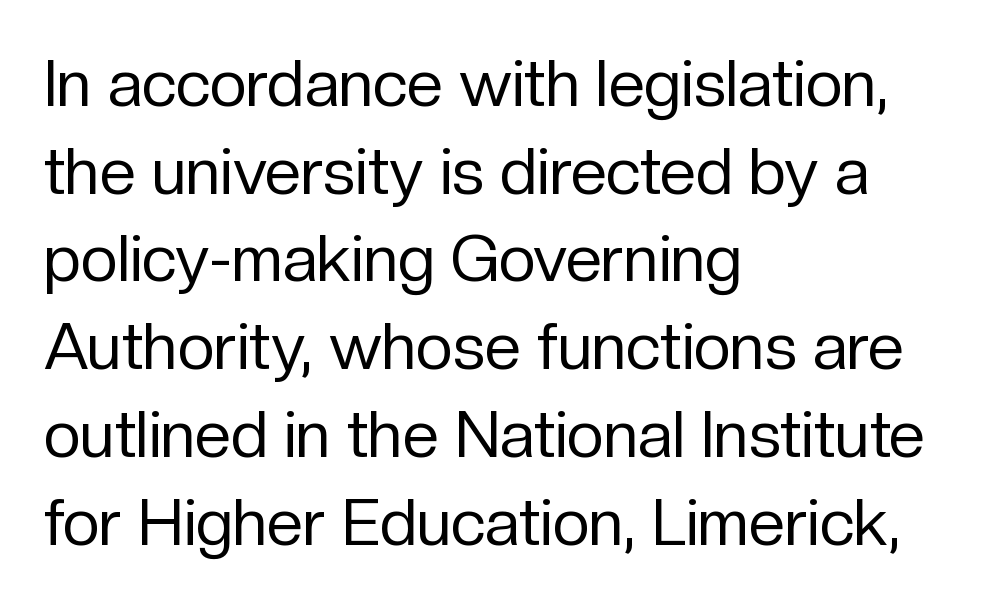
The image shows 65 px regular-weight sans-serif type, upright; set left-aligned, normal line spacing (1.35x), normal letter spacing, not underlined; low stroke contrast and a medium x-height.
